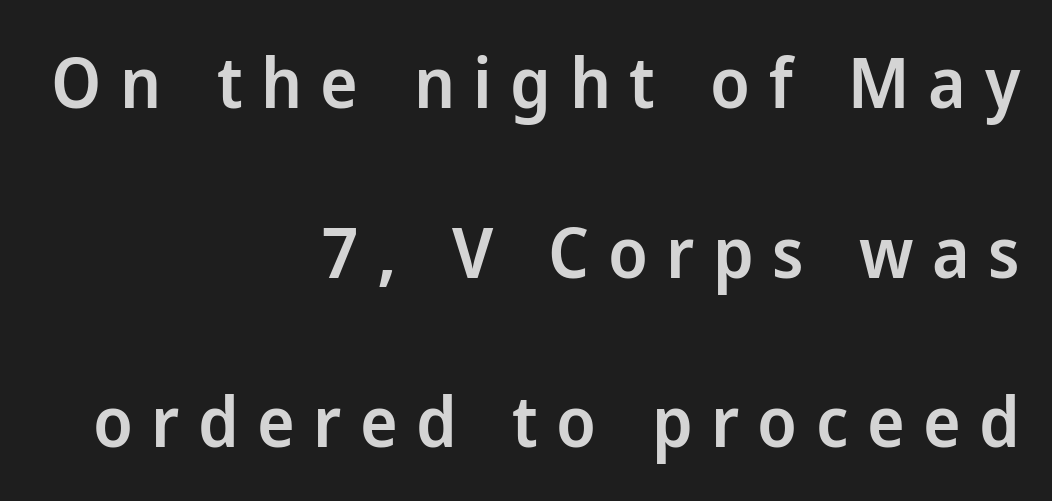
The image shows 71 px semibold sans-serif type, upright; set right-aligned, loose line spacing (2.39x), unusually wide letter spacing (+0.26 em), not underlined; low stroke contrast and a medium x-height.
